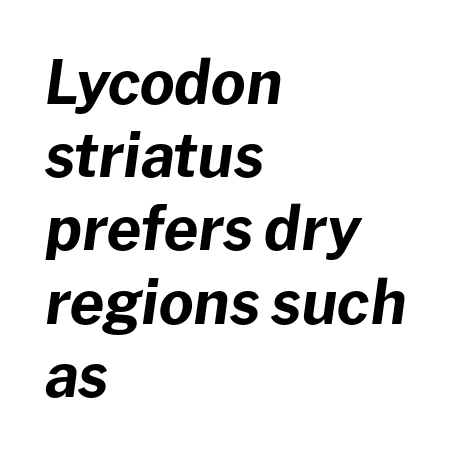
The image shows 60 px bold type, italic (leaning right); set left-aligned, line spacing 1.22x, normal letter spacing, not underlined; low stroke contrast and a medium x-height.
